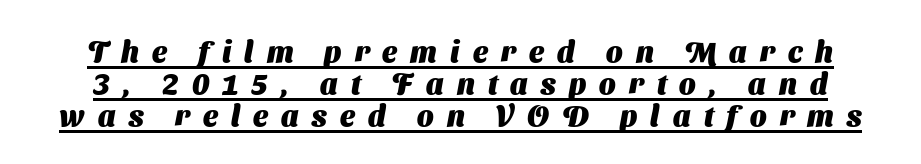
The image shows 29 px heavy sans-serif type; set tight line spacing (1.1x), unusually wide letter spacing (+0.45 em), underlined; medium stroke contrast and a medium x-height.
